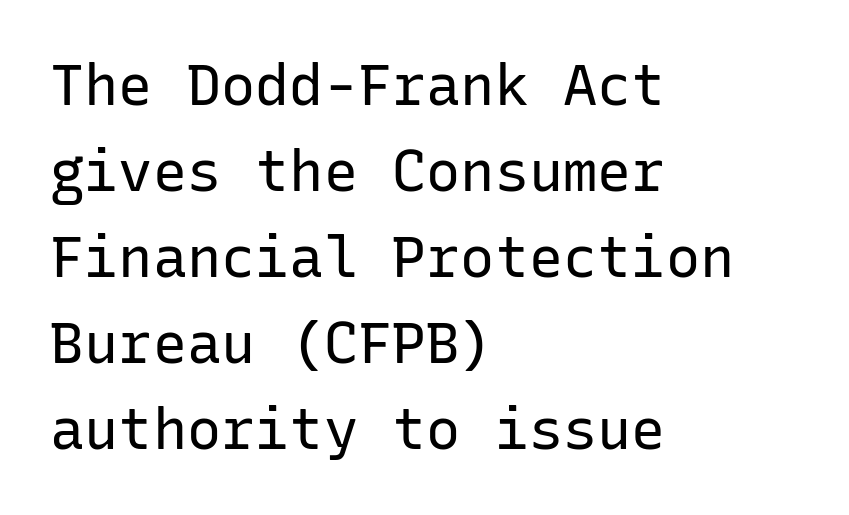
Short note: letters normally spaced. No extra ink here — the face is not bold. I'd call this a sans setting — the letters go barefoot. Unmarked baselines from the first word to the last.
